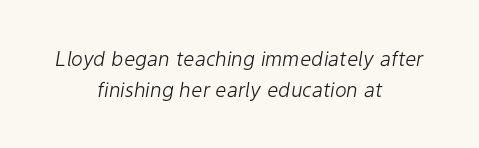
The image shows 20 px text type, italic (leaning right); set centered, normal line spacing (1.54x), normal letter spacing, not underlined.
